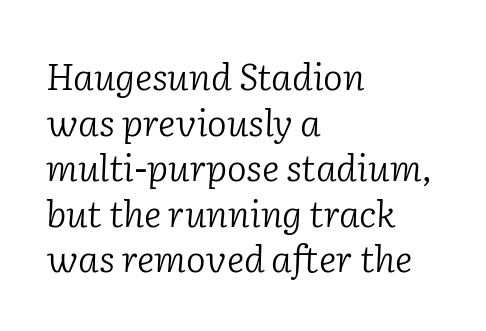
The image shows 37 px light serif type, italic (leaning right); set left-aligned, line spacing 1.23x, normal letter spacing, not underlined; low stroke contrast and a medium x-height.
